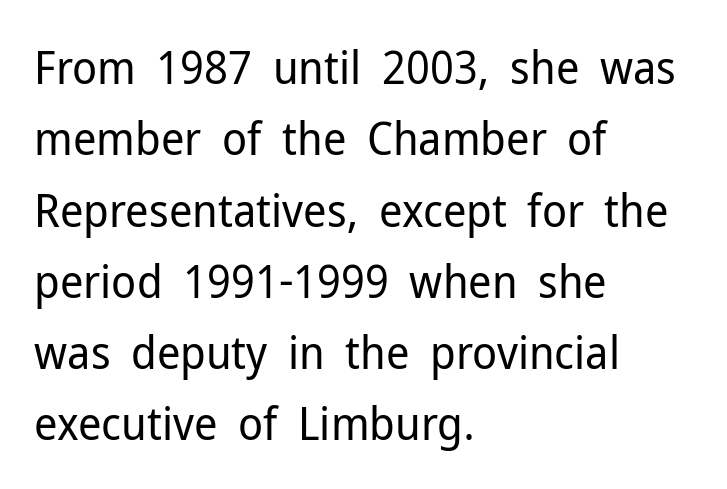
Q: Is the text bold? A: No.
Q: Is the text italic (slanted)? A: No, it is upright.
Q: Is the typeface a serif or a sans-serif typeface? A: Sans-serif.
Q: Is the text underlined? A: No.
Q: How is the paragraph aligned? A: Left-aligned.
Q: Is the spacing between letters normal or unusually wide? A: Normal.
Q: Is the spacing between lines tight, normal or loose? A: Normal.
Q: Width (condensed, normal, or wide)? A: Normal.
Q: Stroke contrast? A: Low.
Q: x-height? A: Medium.
Q: Monospaced? A: No.
